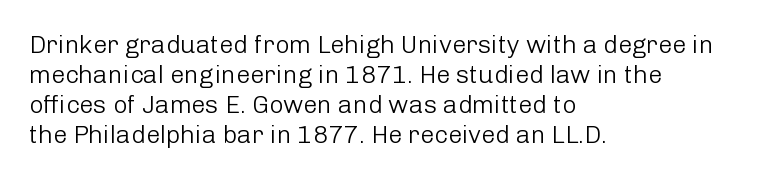
The image shows 25 px text type, upright; set left-aligned, line spacing 1.2x, normal letter spacing, not underlined.
